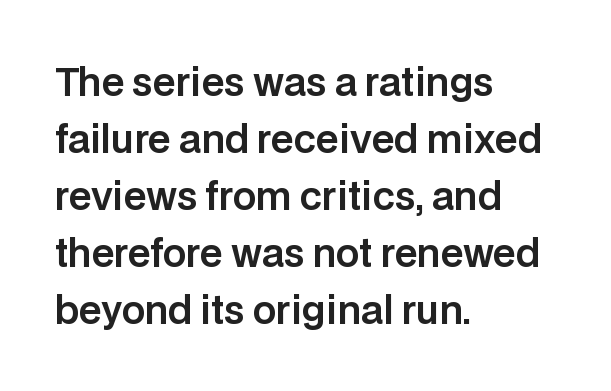
Stroke terminals: plain, sans-serif. Compared with a centered layout, this one pins lines to the left instead. Summary of vertical rhythm: regular, with standard interline spacing. Is this a fixed-width face? No — the glyphs have proportional, varying widths.
